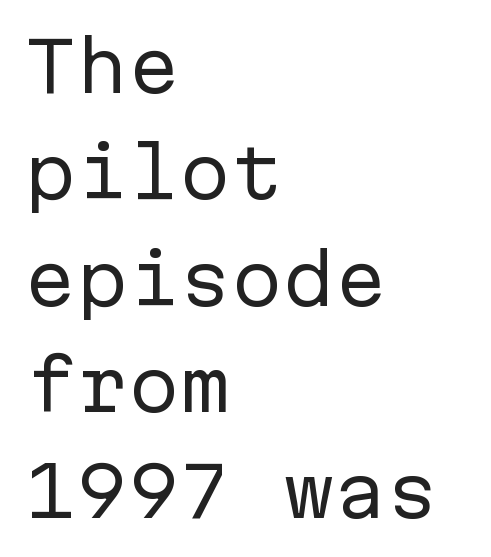
{"serif": "no", "italic": "no", "bold": "no", "weight": "regular", "width": "normal", "stroke_contrast": "low", "x_height": "medium", "monospaced": "yes", "underline": "no", "align": "left", "line_spacing": "normal", "line_spacing_ratio": 1.54, "letter_spacing": "normal", "letter_spacing_em": 0.0, "glyph_px": 69}
